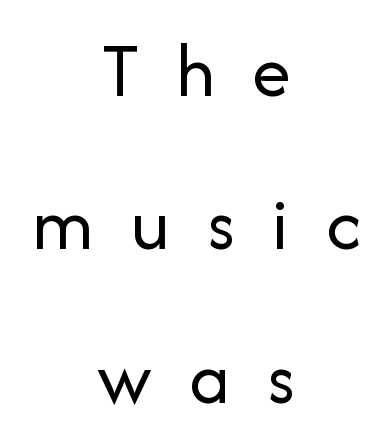
The image shows 79 px regular-weight sans-serif type, upright; set centered, loose line spacing (1.94x), unusually wide letter spacing (+0.47 em), not underlined; low stroke contrast and a medium x-height.
